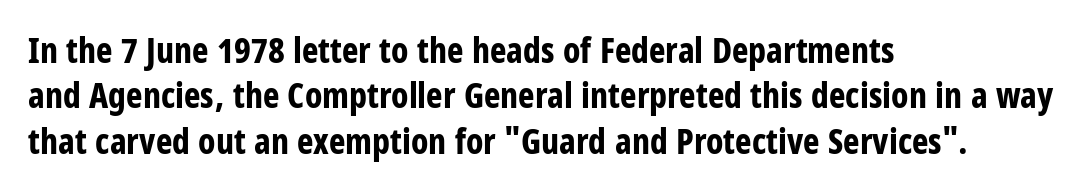
{"serif": "no", "italic": "no", "bold": "yes", "weight": "bold", "width": "condensed", "stroke_contrast": "low", "x_height": "large", "monospaced": "no", "underline": "no", "align": "left", "line_spacing": "normal", "line_spacing_ratio": 1.3, "letter_spacing": "normal", "letter_spacing_em": 0.0, "glyph_px": 35}
